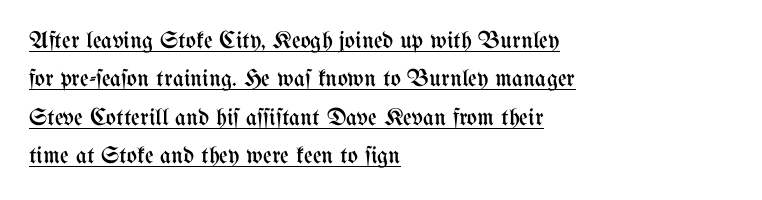
In CSS terms this would be text-align: left. You could call the tracking neutral — neither tight nor loose. Somebody hit Ctrl+U on this one — the words are underlined. Italic: no, the glyphs are upright roman.
